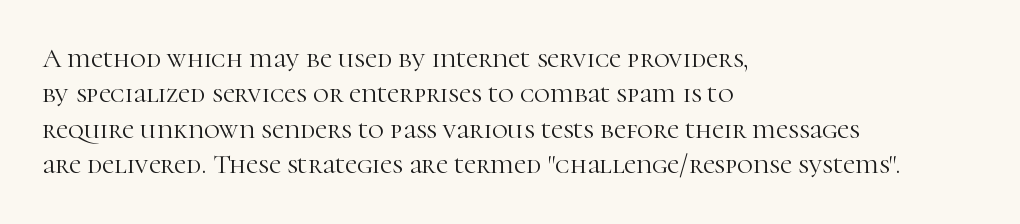
The image shows 27 px text type, upright; set left-aligned, normal line spacing (1.31x), normal letter spacing, not underlined.
